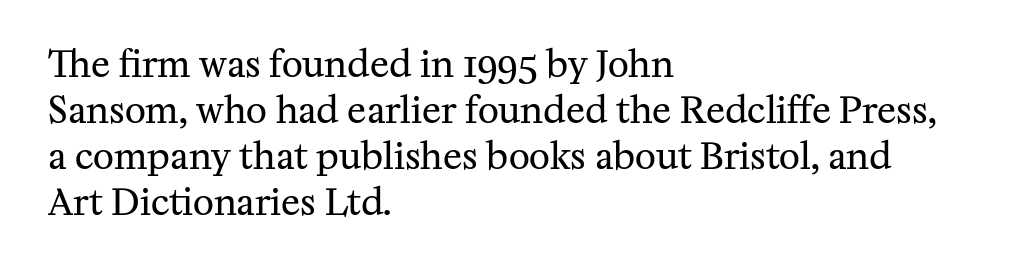
The image shows 36 px regular-weight serif type, upright; set left-aligned, normal line spacing (1.28x), normal letter spacing, not underlined; medium stroke contrast and a medium x-height.
